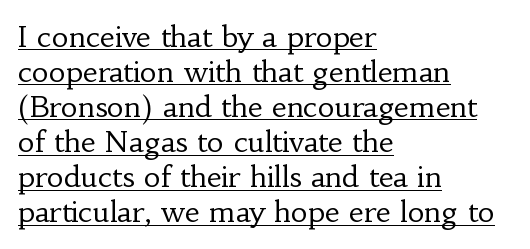
{"serif": "yes", "italic": "no", "bold": "no", "weight": "regular", "width": "normal", "stroke_contrast": "low", "x_height": "small", "monospaced": "no", "underline": "yes", "align": "left", "line_spacing_ratio": 1.21, "letter_spacing": "normal", "letter_spacing_em": 0.0, "glyph_px": 29}
